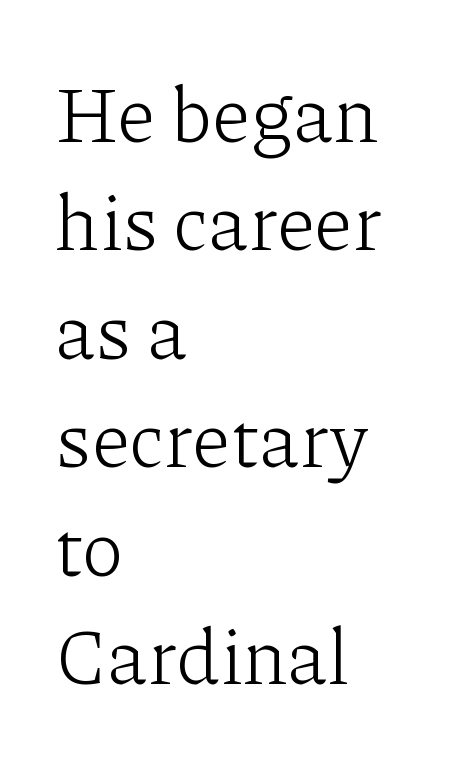
How are the letters spaced? Ordinarily, with no added tracking. Every row of glyphs begins at an identical x-position on the left. The letters stand straight up with perfectly vertical stems. This sample keeps an unexceptional amount of space between lines. The specimen omits any rule beneath the text block's lines. Is this a sans? No — the strokes have serifs.
